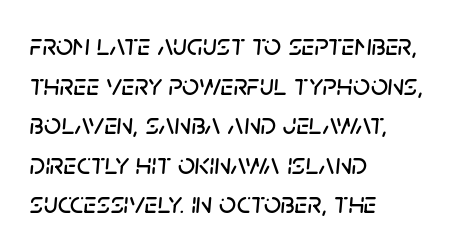
{"italic": "yes", "lean": "right", "slant_degrees": 5, "width": "normal", "stroke_contrast": "low", "x_height": "large", "monospaced": "no", "underline": "no", "align": "left", "line_spacing": "normal", "line_spacing_ratio": 1.32, "letter_spacing": "normal", "letter_spacing_em": 0.0, "glyph_px": 30}
